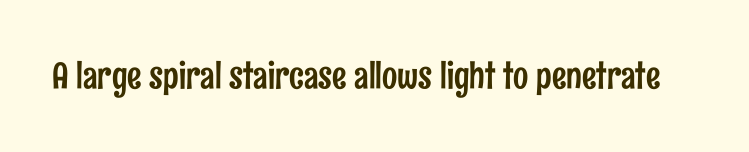
{"serif": "no", "italic": "no", "width": "condensed", "stroke_contrast": "low", "x_height": "medium", "monospaced": "no", "underline": "no", "letter_spacing": "normal", "letter_spacing_em": 0.0, "glyph_px": 36}
